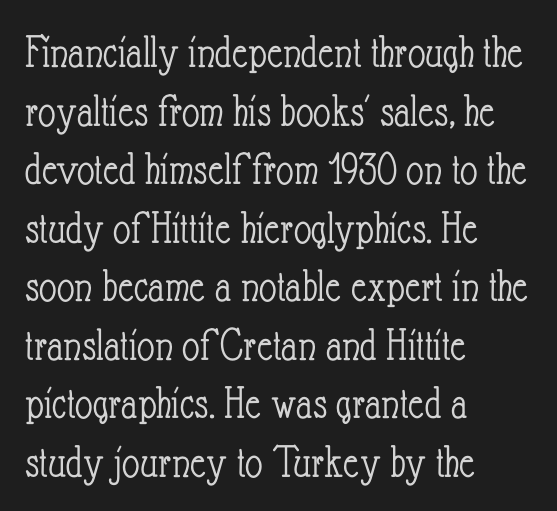
{"italic": "no", "bold": "no", "weight": "light", "width": "condensed", "stroke_contrast": "low", "x_height": "small", "monospaced": "no", "underline": "no", "align": "left", "line_spacing_ratio": 1.22, "letter_spacing": "normal", "letter_spacing_em": 0.0, "glyph_px": 48}
